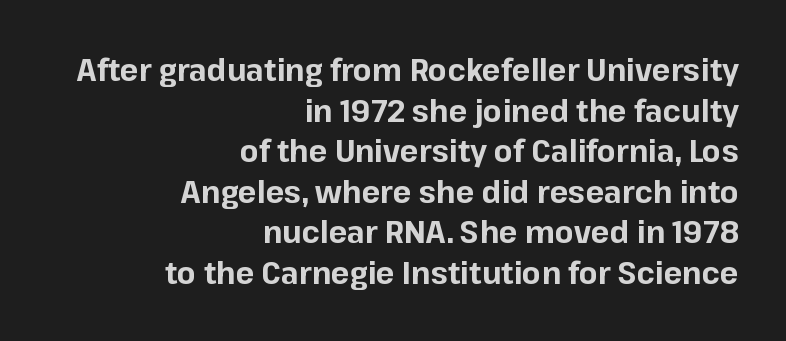
{"serif": "no", "italic": "no", "bold": "yes", "weight": "bold", "width": "normal", "stroke_contrast": "low", "x_height": "medium", "monospaced": "no", "underline": "no", "align": "right", "line_spacing": "normal", "line_spacing_ratio": 1.31, "letter_spacing": "normal", "letter_spacing_em": 0.0, "glyph_px": 31}
